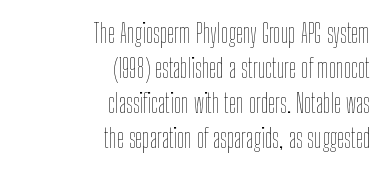
This rendering leaves character spacing at its baseline value. Characters remain perfectly vertical along every line. This reads as an unemphasized weight, regular at the heaviest. The passage shown stacks its lines at a standard gap. The zone under the glyphs is completely vacant. Line ends are locked; line starts wander.
